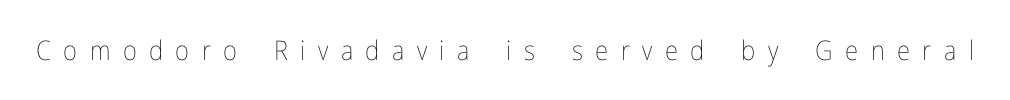
Ascenders rise straight up at ninety degrees. Vertical stems look standard width or narrower in stroke. Plain, unruled lines of type. In terms of letterspacing, this is a distinctly airy, spread setting.
